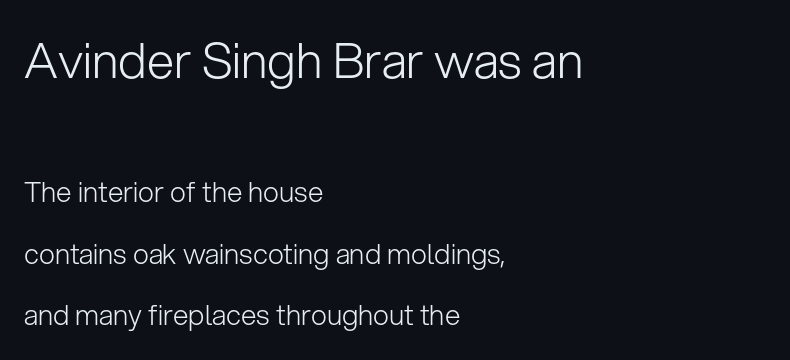
The image shows 49 px light sans-serif type, upright; set left-aligned, loose line spacing (2.2x), normal letter spacing, not underlined; the first (top) block is 1.75x larger; low stroke contrast and a medium x-height.
